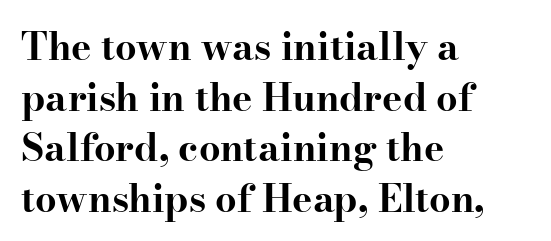
{"serif": "yes", "italic": "no", "bold": "yes", "weight": "bold", "width": "wide", "stroke_contrast": "high", "x_height": "small", "monospaced": "no", "underline": "no", "align": "left", "line_spacing": "normal", "line_spacing_ratio": 1.33, "letter_spacing": "normal", "letter_spacing_em": 0.0, "glyph_px": 38}
